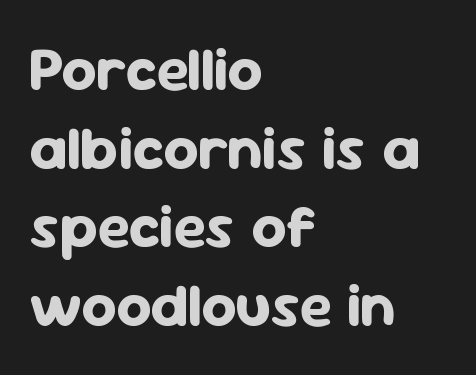
Q: Is the text bold? A: Yes.
Q: Is the text italic (slanted)? A: No, it is upright.
Q: Is the typeface a serif or a sans-serif typeface? A: Sans-serif.
Q: Is the text underlined? A: No.
Q: How is the paragraph aligned? A: Left-aligned.
Q: Is the spacing between letters normal or unusually wide? A: Normal.
Q: Is the spacing between lines tight, normal or loose? A: Normal.
Q: Width (condensed, normal, or wide)? A: Normal.
Q: Stroke contrast? A: Low.
Q: x-height? A: Medium.
Q: Monospaced? A: No.
